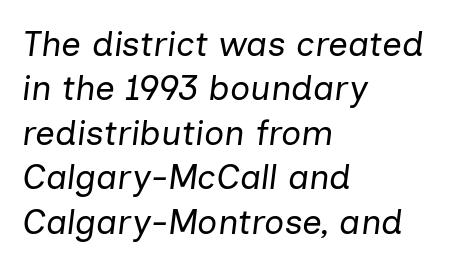
The image shows 35 px regular-weight type, italic (leaning right); set left-aligned, normal line spacing (1.27x), normal letter spacing, not underlined; low stroke contrast and a medium x-height.
